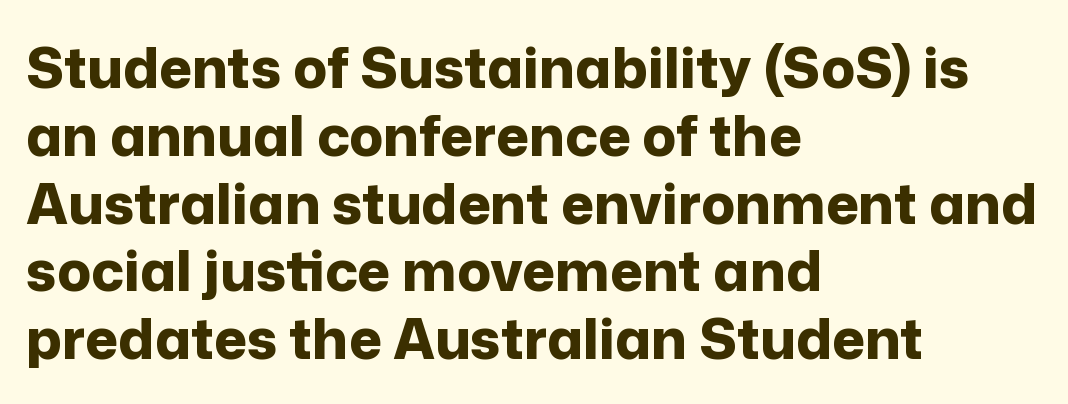
Q: Is the text bold? A: Yes.
Q: Is the text italic (slanted)? A: No, it is upright.
Q: Is the typeface a serif or a sans-serif typeface? A: Sans-serif.
Q: Is the text underlined? A: No.
Q: How is the paragraph aligned? A: Left-aligned.
Q: Is the spacing between letters normal or unusually wide? A: Normal.
Q: Width (condensed, normal, or wide)? A: Normal.
Q: Stroke contrast? A: Low.
Q: x-height? A: Medium.
Q: Monospaced? A: No.
